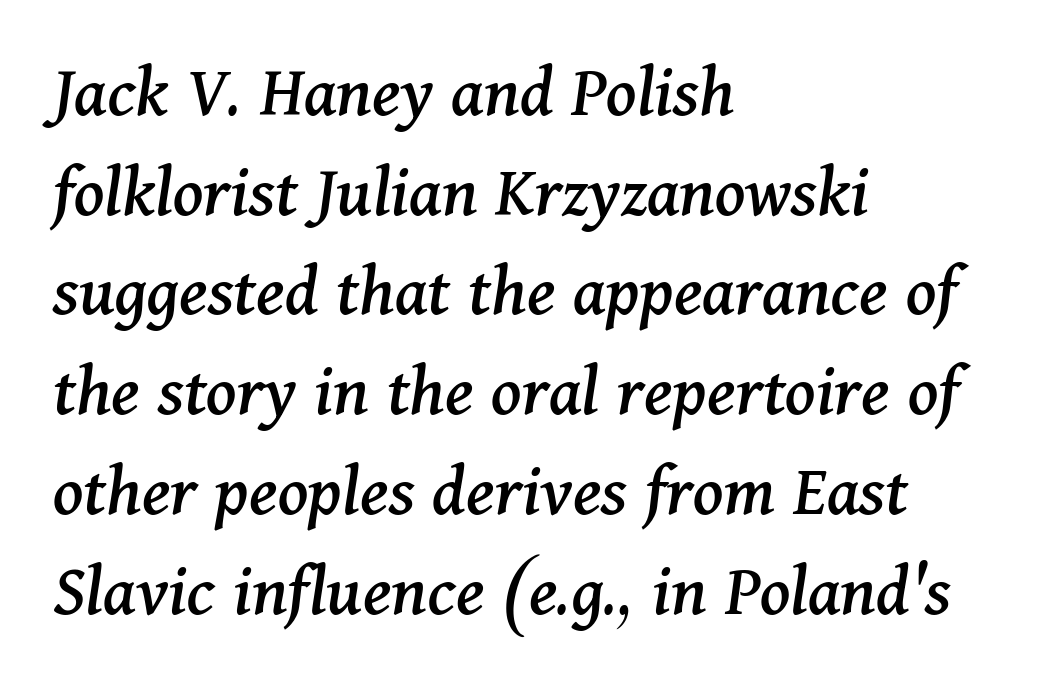
The image shows 75 px serif type, italic (leaning right); set left-aligned, normal line spacing (1.33x), normal letter spacing, not underlined; medium stroke contrast and a medium x-height.
